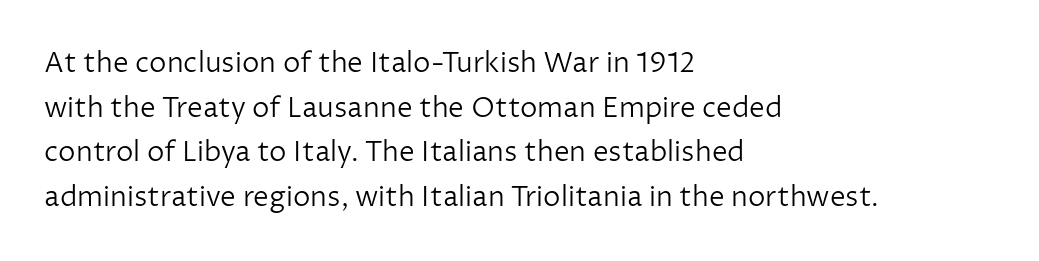
{"serif": "no", "italic": "no", "bold": "no", "weight": "light", "width": "normal", "stroke_contrast": "low", "x_height": "medium", "monospaced": "no", "underline": "no", "align": "left", "line_spacing": "normal", "line_spacing_ratio": 1.59, "letter_spacing": "normal", "letter_spacing_em": 0.0, "glyph_px": 28}
